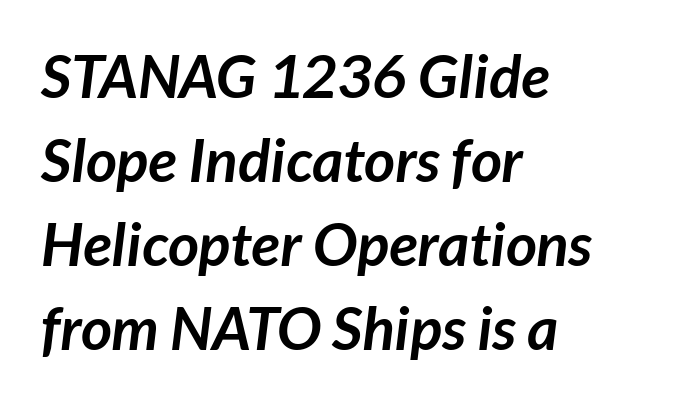
The image shows 60 px semibold sans-serif type; set left-aligned, normal line spacing (1.4x), normal letter spacing, not underlined; low stroke contrast and a medium x-height.
